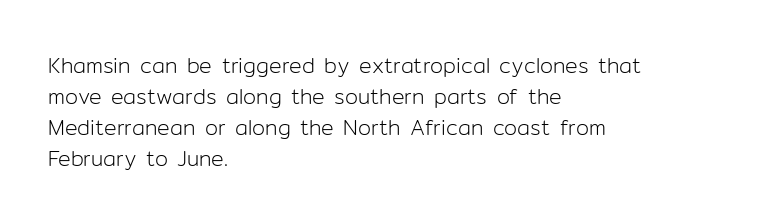
Q: Is the text bold? A: No.
Q: Is the text italic (slanted)? A: No, it is upright.
Q: Is the text underlined? A: No.
Q: How is the paragraph aligned? A: Left-aligned.
Q: Is the spacing between letters normal or unusually wide? A: Normal.
Q: Is the spacing between lines tight, normal or loose? A: Normal.
